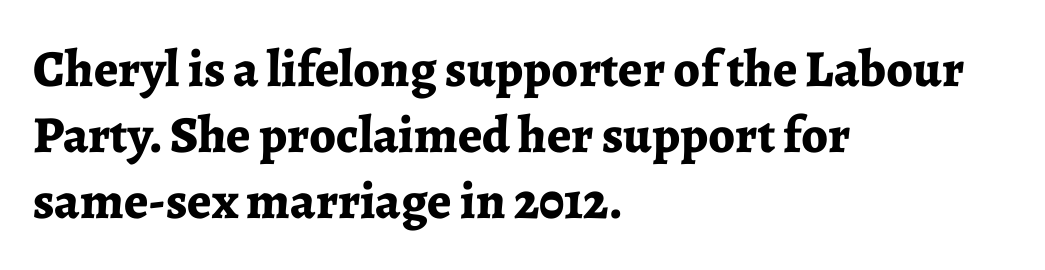
{"serif": "yes", "italic": "no", "bold": "yes", "weight": "bold", "width": "normal", "stroke_contrast": "low", "x_height": "medium", "monospaced": "no", "underline": "no", "align": "left", "line_spacing": "normal", "line_spacing_ratio": 1.27, "letter_spacing": "normal", "letter_spacing_em": 0.0, "glyph_px": 52}
